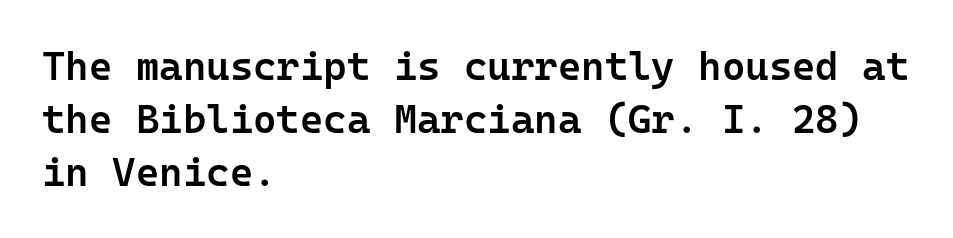
{"serif": "no", "italic": "no", "bold": "semi", "weight": "semibold", "width": "normal", "stroke_contrast": "low", "x_height": "medium", "monospaced": "yes", "underline": "no", "align": "left", "line_spacing": "normal", "line_spacing_ratio": 1.32, "letter_spacing": "normal", "letter_spacing_em": 0.0, "glyph_px": 40}
